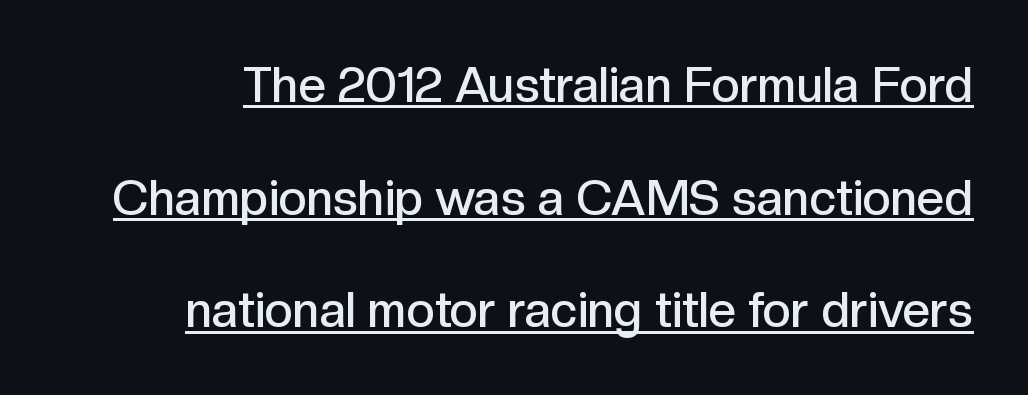
Q: Is the text bold? A: Semi-bold.
Q: Is the text italic (slanted)? A: No, it is upright.
Q: Is the typeface a serif or a sans-serif typeface? A: Sans-serif.
Q: Is the text underlined? A: Yes.
Q: Is the spacing between letters normal or unusually wide? A: Normal.
Q: Is the spacing between lines tight, normal or loose? A: Loose.
Q: Width (condensed, normal, or wide)? A: Normal.
Q: x-height? A: Medium.
Q: Monospaced? A: No.
